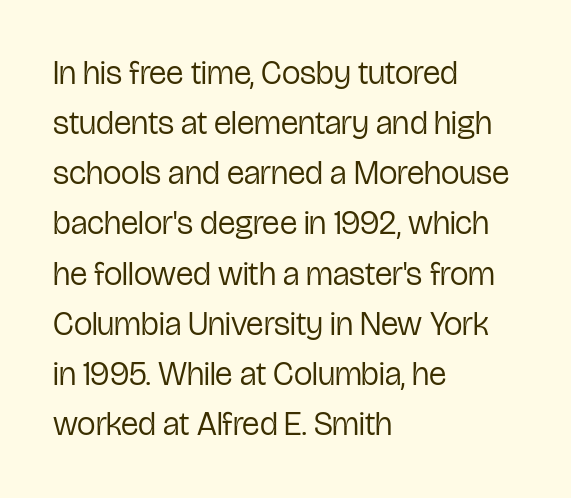
The rendering keeps characters at their native spacing. Descenders are the only things crossing below the line. Horizontal bands of white between lines are of average thickness. Note the varied advance widths — an 'i' is clearly narrower than an 'm'. These lines stack with their left ends in a neat column.
